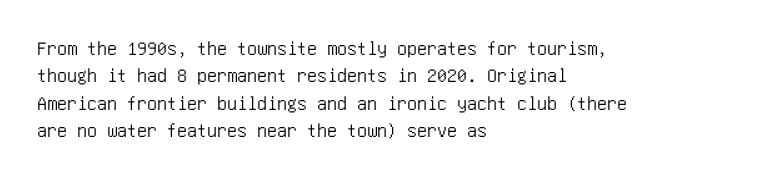
The image shows 20 px text type, upright; set left-aligned, normal line spacing (1.37x), normal letter spacing, not underlined.
